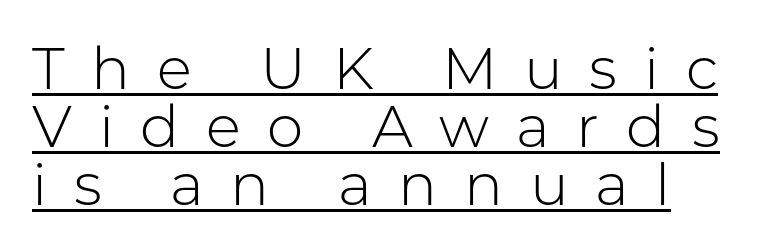
Vertical strokes here are truly vertical. Somebody hit Ctrl+U on this one — the words are underlined. There is plenty of visible air inserted between adjacent glyphs. The weight tops out at a normal text grade. The lines in this sample share a left origin and differ only in where they stop. Successive baselines arrive quickly, one right under another.
